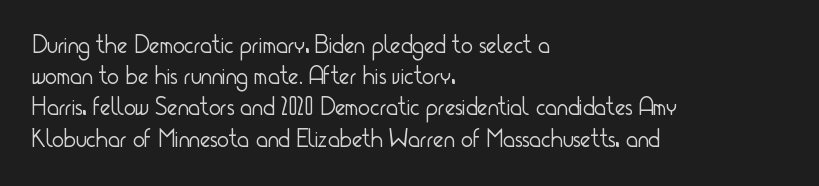
Q: Is the text bold? A: No.
Q: Is the text italic (slanted)? A: No, it is upright.
Q: Is the text underlined? A: No.
Q: How is the paragraph aligned? A: Left-aligned.
Q: Is the spacing between letters normal or unusually wide? A: Normal.
Q: Is the spacing between lines tight, normal or loose? A: Normal.
